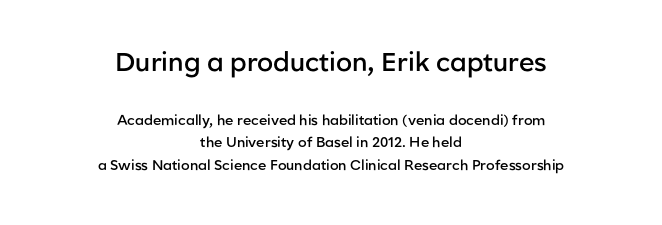
{"italic": "no", "bold": "semi", "underline": "no", "align": "center", "line_spacing": "normal", "line_spacing_ratio": 1.61, "letter_spacing": "normal", "letter_spacing_em": 0.0, "larger_block": "first", "size_ratio": 1.86, "glyph_px": 26}
